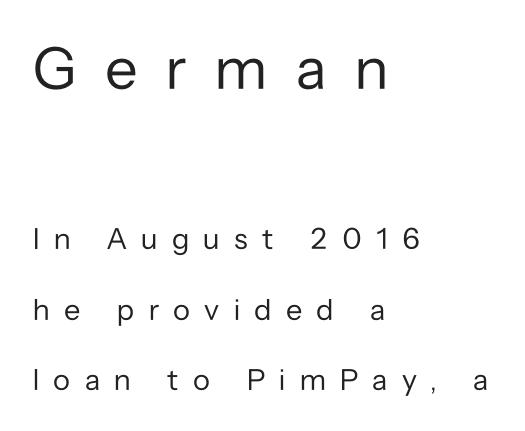
The image shows 60 px regular-weight sans-serif type, upright; set left-aligned, loose line spacing (2.34x), unusually wide letter spacing (+0.48 em), not underlined; the first (top) block is 2.0x larger; low stroke contrast and a medium x-height.
